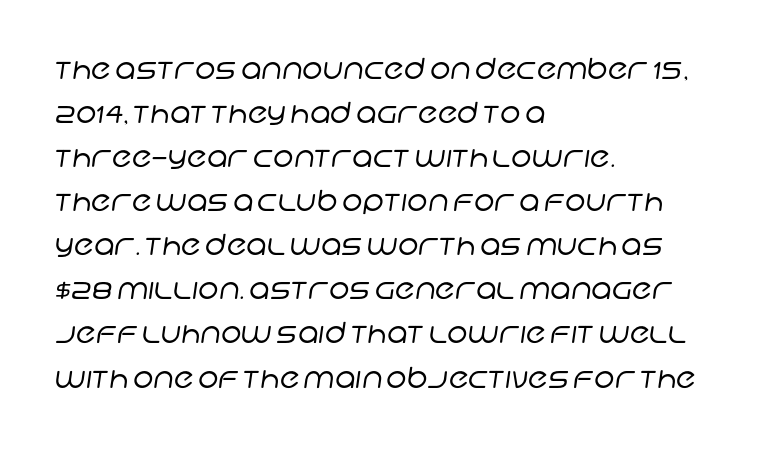
{"serif": "no", "bold": "no", "weight": "regular", "width": "normal", "stroke_contrast": "low", "x_height": "large", "monospaced": "no", "underline": "no", "align": "left", "line_spacing": "normal", "line_spacing_ratio": 1.52, "letter_spacing": "normal", "letter_spacing_em": 0.0, "glyph_px": 29}
